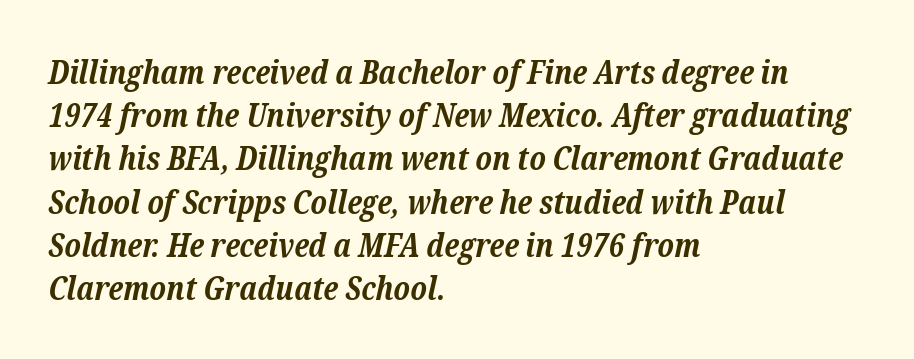
The image shows 33 px bold serif type, italic (leaning right); set left-aligned, normal line spacing (1.31x), normal letter spacing, not underlined; low stroke contrast and a medium x-height.
